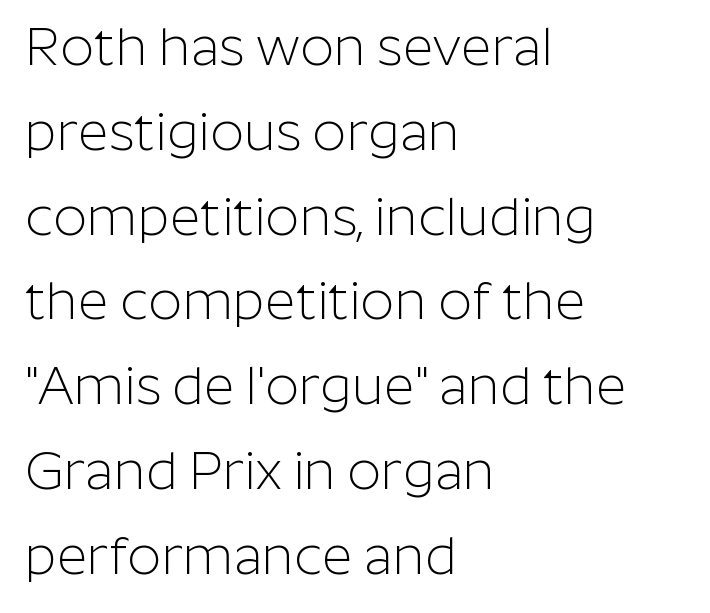
The image shows 53 px light sans-serif type, upright; set left-aligned, normal line spacing (1.6x), normal letter spacing, not underlined; low stroke contrast and a medium x-height.
